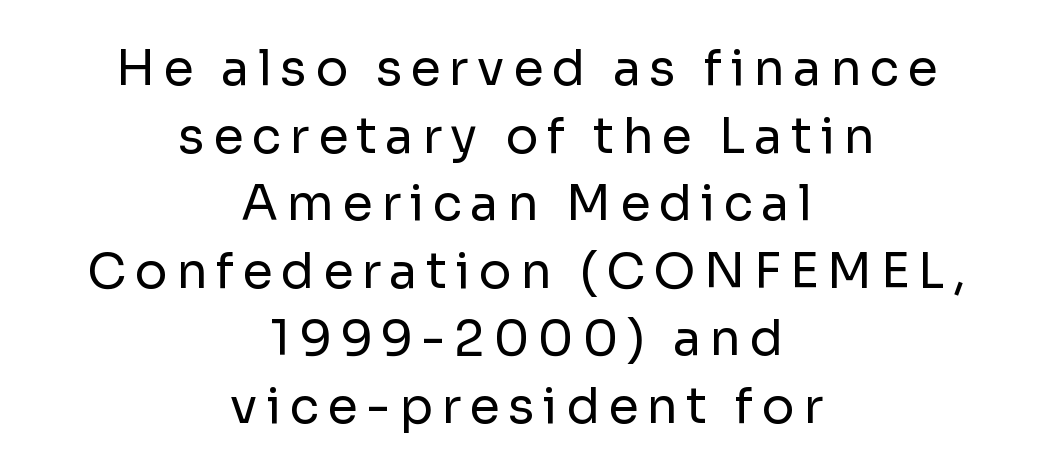
Q: Is the text bold? A: No.
Q: Is the text italic (slanted)? A: No, it is upright.
Q: Is the typeface a serif or a sans-serif typeface? A: Sans-serif.
Q: Is the text underlined? A: No.
Q: How is the paragraph aligned? A: Centered.
Q: Is the spacing between lines tight, normal or loose? A: Normal.
Q: Width (condensed, normal, or wide)? A: Normal.
Q: Stroke contrast? A: Low.
Q: x-height? A: Medium.
Q: Monospaced? A: No.
